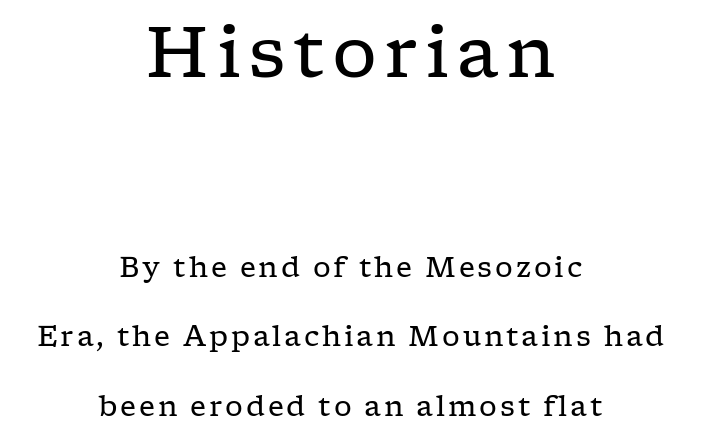
Stem width sits at or under what a default text font uses. The rendering shrinks the type as you move from the upper chunk to the lower. What kind of face is this? One with serifs. Each row of text sits above clean, open space. These lines were composed using upright roman letters.
